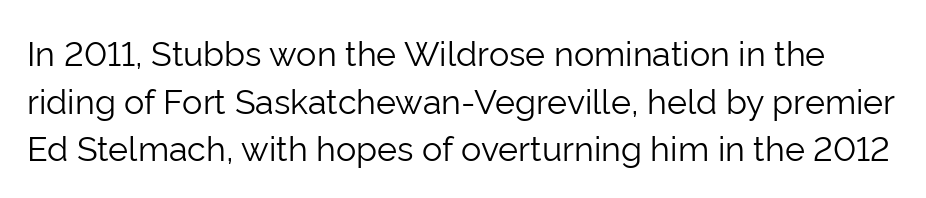
{"serif": "no", "italic": "no", "bold": "no", "weight": "light", "width": "normal", "stroke_contrast": "low", "x_height": "medium", "monospaced": "no", "underline": "no", "line_spacing": "normal", "line_spacing_ratio": 1.4, "letter_spacing": "normal", "letter_spacing_em": 0.0, "glyph_px": 34}
